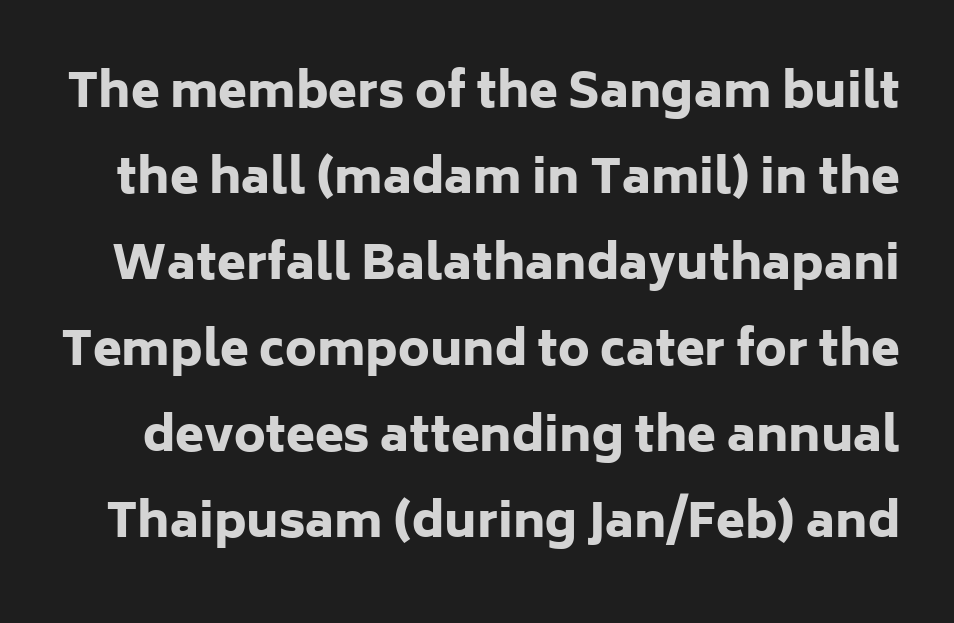
The image shows 47 px heavy sans-serif type, upright; set line spacing 1.83x, normal letter spacing, not underlined; low stroke contrast and a medium x-height.
